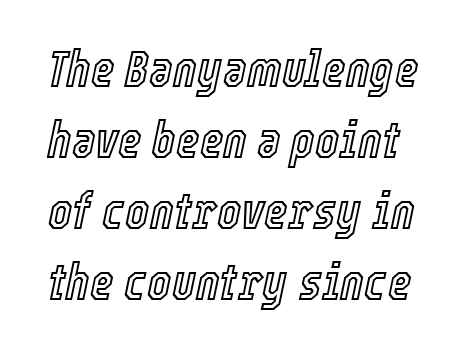
The image shows 51 px condensed type, italic (leaning right); set normal line spacing (1.39x), normal letter spacing, not underlined; a medium x-height.
